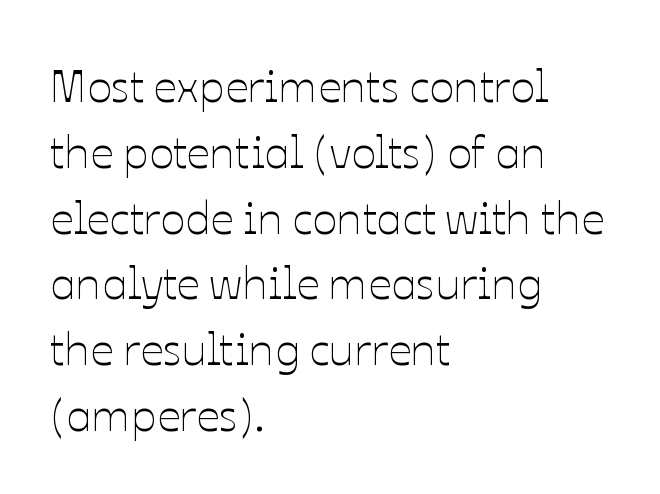
{"italic": "no", "bold": "no", "weight": "thin", "width": "normal", "stroke_contrast": "low", "x_height": "medium", "monospaced": "no", "underline": "no", "align": "left", "line_spacing": "normal", "line_spacing_ratio": 1.43, "letter_spacing": "normal", "letter_spacing_em": 0.0, "glyph_px": 46}
